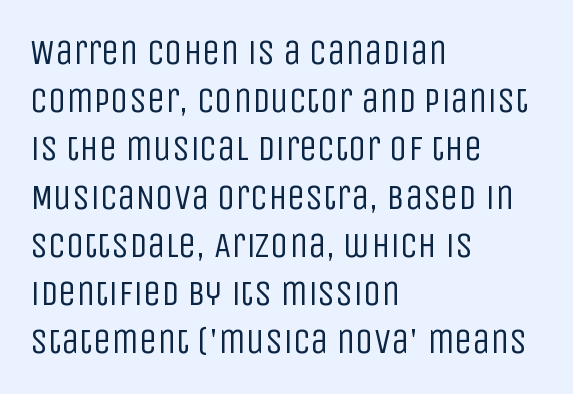
{"serif": "no", "italic": "no", "bold": "no", "weight": "regular", "width": "condensed", "stroke_contrast": "low", "x_height": "large", "monospaced": "no", "underline": "no", "align": "left", "line_spacing": "normal", "line_spacing_ratio": 1.34, "letter_spacing": "normal", "letter_spacing_em": 0.0, "glyph_px": 36}
